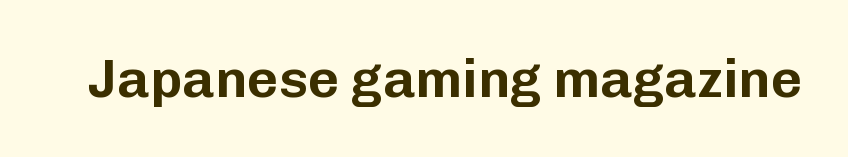
The image shows 54 px sans-serif type, upright; set normal letter spacing, not underlined; low stroke contrast and a medium x-height.
